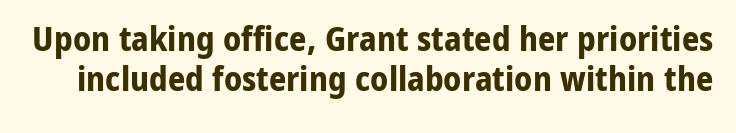
The image shows 34 px bold sans-serif type, upright; set line spacing 1.17x, normal letter spacing, not underlined; low stroke contrast and a medium x-height.
